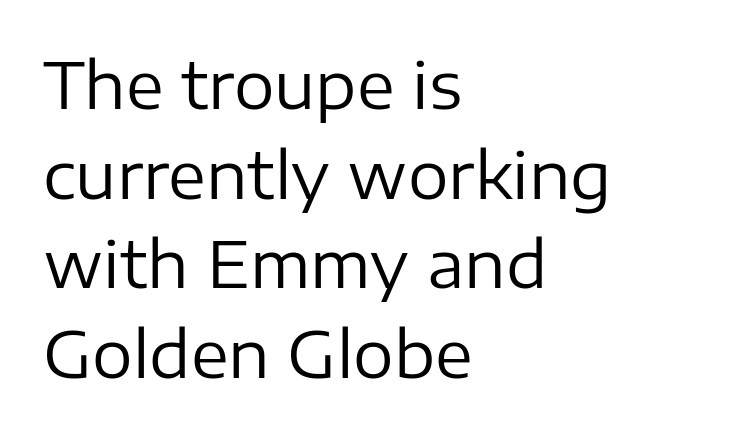
Notice how descenders clear the ascenders below comfortably — that's standard leading. Nothing heavy about these letters — not bold at all. A typesetter would call this zero additional tracking. Style check: upright. Character widths vary here, with narrow letters taking less room than wide ones.
